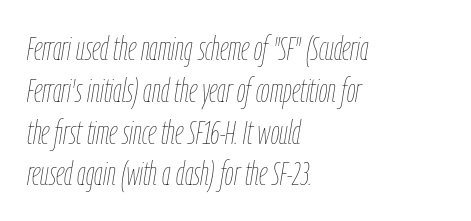
{"italic": "yes", "lean": "right", "slant_degrees": 9, "bold": "no", "weight": "thin", "width": "condensed", "stroke_contrast": "low", "x_height": "medium", "monospaced": "no", "underline": "no", "align": "left", "line_spacing_ratio": 1.23, "letter_spacing": "normal", "letter_spacing_em": 0.0, "glyph_px": 34}
